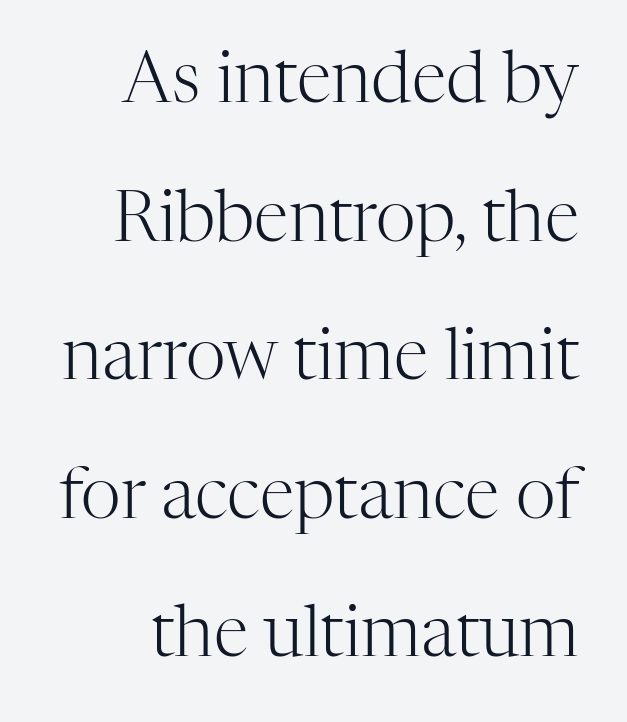
Unmarked baselines from the first word to the last. The rendering keeps characters at their native spacing. Does the lettering tilt? It doesn't — this is upright. The rendering uses a large line-height, opening up the rows. Here the designer chose a conventional face with non-uniform glyph widths. To sum up the face: it has serifs.
